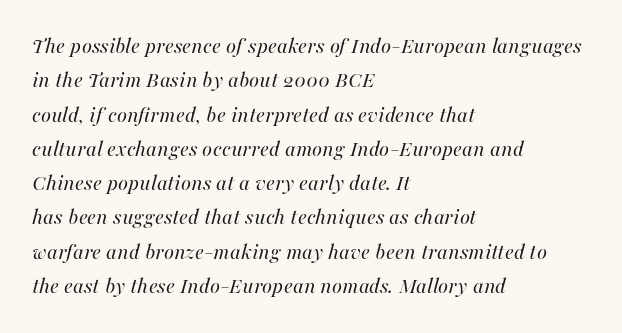
Q: Is the text bold? A: No.
Q: Is the text italic (slanted)? A: Yes, it leans right by about 16 degrees.
Q: Is the text underlined? A: No.
Q: How is the paragraph aligned? A: Left-aligned.
Q: Is the spacing between letters normal or unusually wide? A: Normal.
Q: Is the spacing between lines tight, normal or loose? A: Normal.
